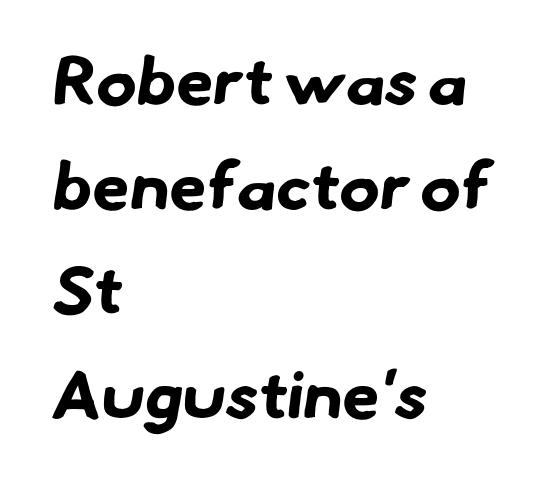
The image shows 67 px bold sans-serif type; set left-aligned, normal line spacing (1.56x), normal letter spacing, not underlined; low stroke contrast and a small x-height.
